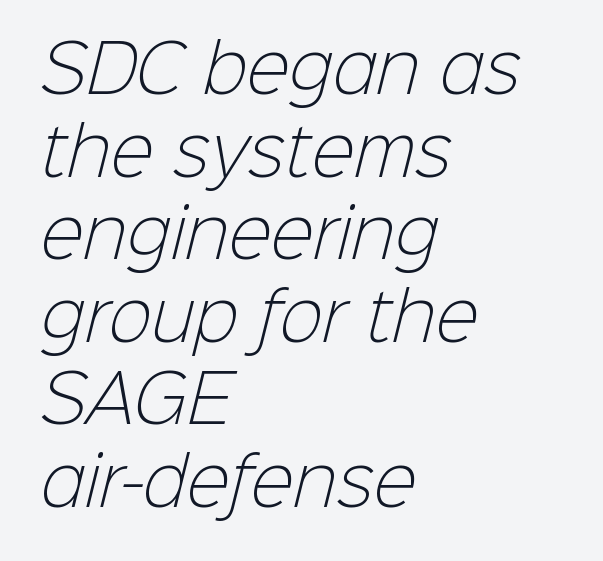
The image shows 65 px light sans-serif type; set left-aligned, normal line spacing (1.27x), normal letter spacing, not underlined; low stroke contrast and a medium x-height.
